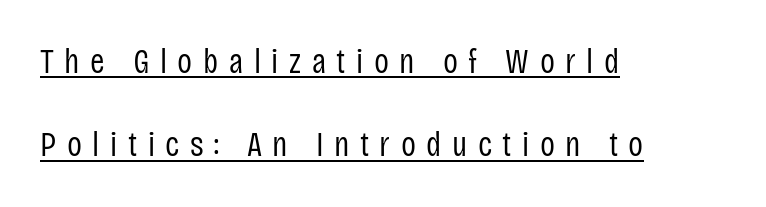
Q: Is the text bold? A: No.
Q: Is the text italic (slanted)? A: No, it is upright.
Q: Is the typeface a serif or a sans-serif typeface? A: Sans-serif.
Q: Is the text underlined? A: Yes.
Q: How is the paragraph aligned? A: Left-aligned.
Q: Is the spacing between letters normal or unusually wide? A: Unusually wide.
Q: Is the spacing between lines tight, normal or loose? A: Loose.
Q: Width (condensed, normal, or wide)? A: Condensed.
Q: Stroke contrast? A: Low.
Q: x-height? A: Large.
Q: Monospaced? A: No.
